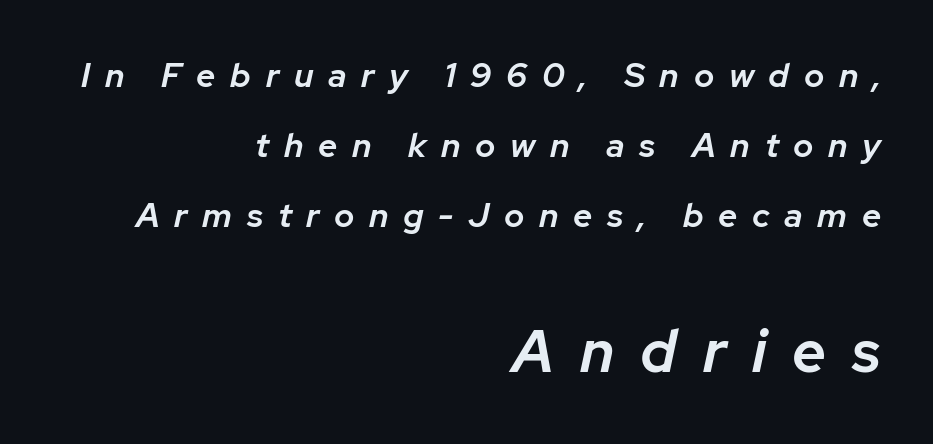
The image shows 60 px semibold type, italic (leaning right); set right-aligned, loose line spacing (2.06x), unusually wide letter spacing (+0.43 em), not underlined; the second (bottom) block is 1.76x larger; low stroke contrast and a medium x-height.
